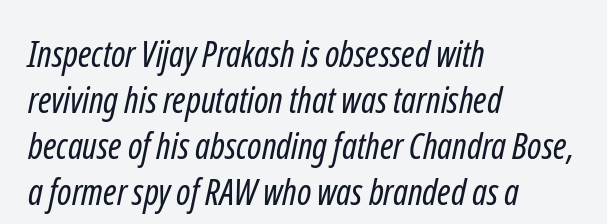
Leftover space on each line is placed entirely after the last word. Observe the ordinary spacing: letters are neighbours, not strangers. Note the varied advance widths — an 'i' is clearly narrower than an 'm'. Glance below the letters and you will spot only blank space. Stroke thickness stays within the range of a standard reading face or lighter.
